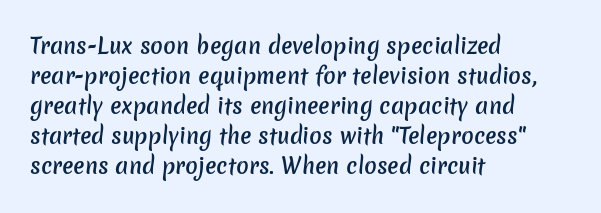
Q: Is the text bold? A: Semi-bold.
Q: Is the text underlined? A: No.
Q: How is the paragraph aligned? A: Left-aligned.
Q: Is the spacing between letters normal or unusually wide? A: Normal.
Q: Is the spacing between lines tight, normal or loose? A: Normal.
